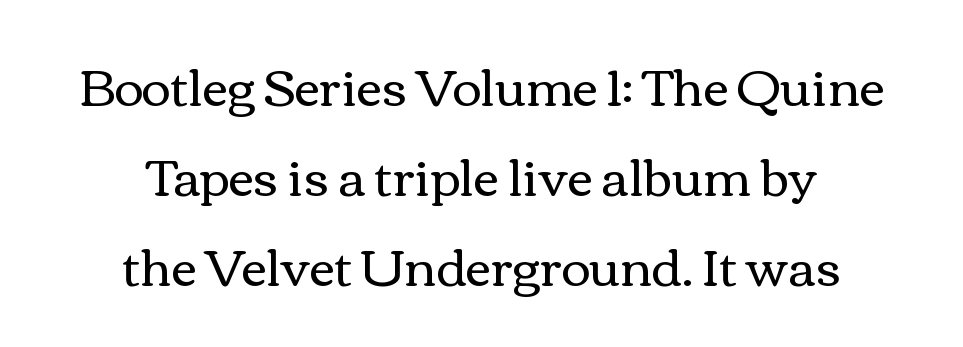
Unlike italic type, these characters show no tilt at all. Words appear dense and cohesive because spacing is normal. Every row of glyphs is offset so its center matches the block's center. Has an underline been added? It has not. Spacing verdict: proportional, widths tailored to each character. The typeface has the unassuming heft of standard copy or less.
